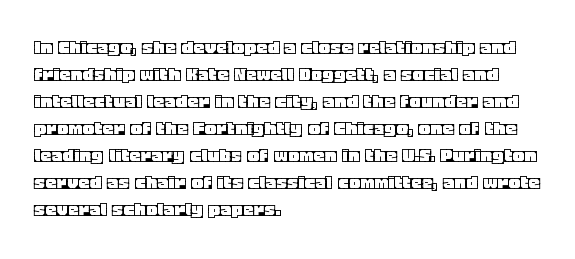
The image shows 22 px text type, upright; set left-aligned, line spacing 1.23x, normal letter spacing, not underlined.
